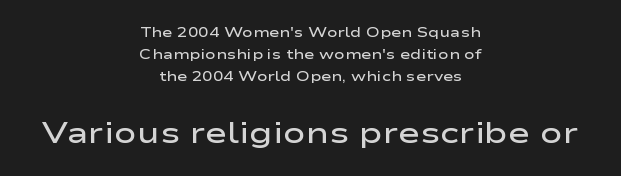
The image shows 30 px semibold, wide sans-serif type, upright; set centered, normal line spacing (1.56x), normal letter spacing, not underlined; the second (bottom) block is 2.14x larger; low stroke contrast and a medium x-height.
